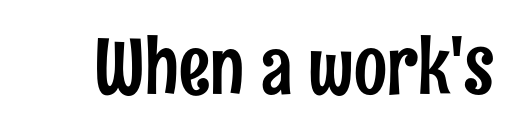
Q: Is the text italic (slanted)? A: No, it is upright.
Q: Is the typeface a serif or a sans-serif typeface? A: Sans-serif.
Q: Is the text underlined? A: No.
Q: Is the spacing between letters normal or unusually wide? A: Normal.
Q: Width (condensed, normal, or wide)? A: Condensed.
Q: Stroke contrast? A: Low.
Q: x-height? A: Medium.
Q: Monospaced? A: No.
